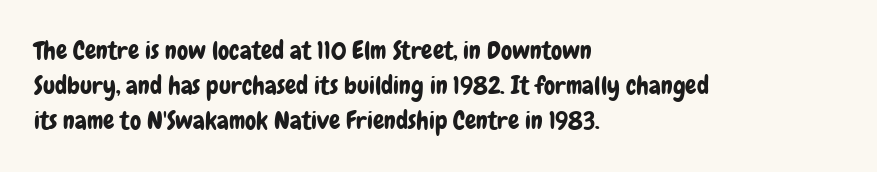
The image shows 25 px text type, upright; set left-aligned, normal line spacing (1.41x), normal letter spacing, not underlined.
